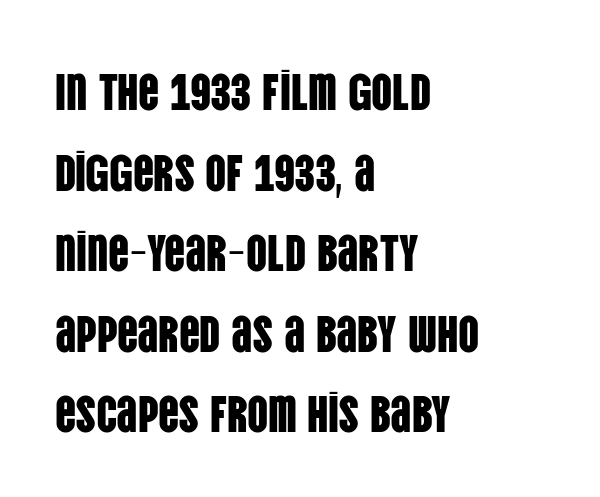
Every row of glyphs begins at an identical x-position on the left. Each letter keeps its own natural width here, so spacing adapts to shape. Posture: vertical. The lines sit at an ordinary, default distance from one another. Nobody drew a line under any word here. This rendering leaves character spacing at its baseline value.
